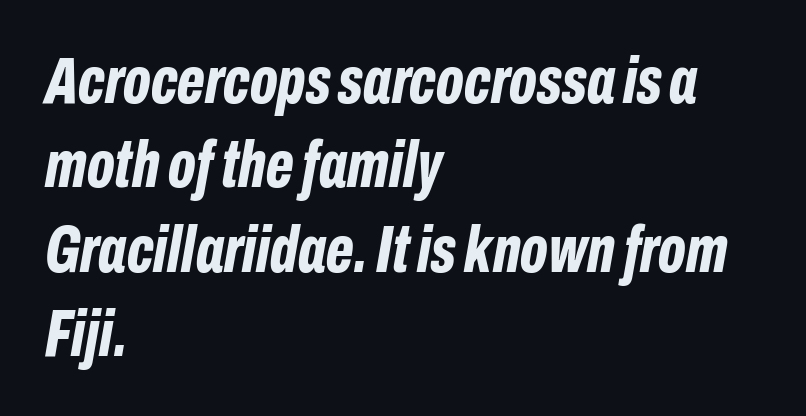
Short and long lines alike share a common starting point at left. You could not count columns in this text — the font is proportionally spaced. Slant detected: the letters are inclined. A typesetter would call this zero additional tracking.
